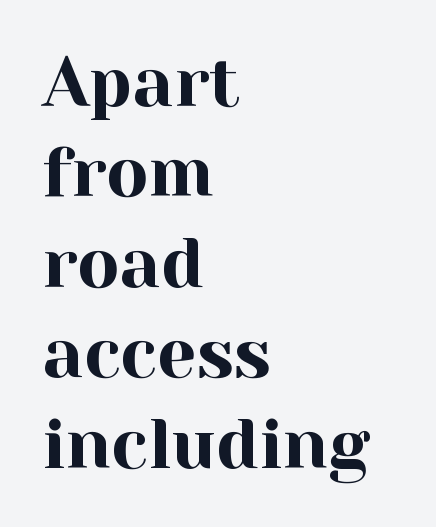
Q: Is the text italic (slanted)? A: No, it is upright.
Q: Is the typeface a serif or a sans-serif typeface? A: Serif.
Q: Is the text underlined? A: No.
Q: How is the paragraph aligned? A: Left-aligned.
Q: Is the spacing between letters normal or unusually wide? A: Normal.
Q: Is the spacing between lines tight, normal or loose? A: Normal.
Q: Width (condensed, normal, or wide)? A: Normal.
Q: x-height? A: Medium.
Q: Monospaced? A: No.
